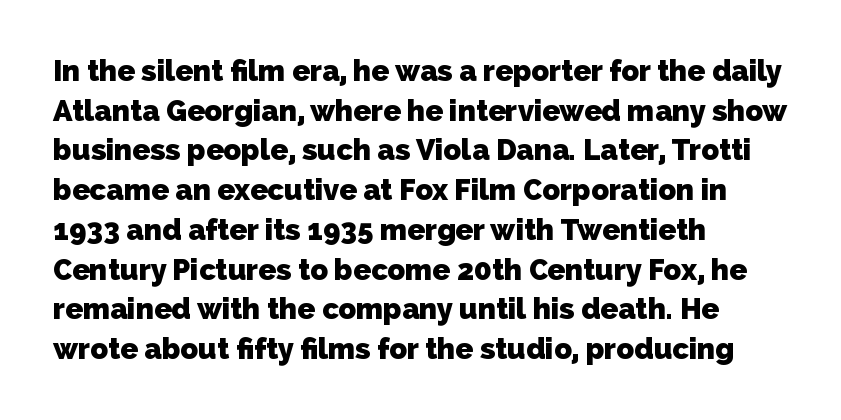
{"serif": "no", "bold": "yes", "weight": "heavy", "width": "normal", "stroke_contrast": "low", "x_height": "medium", "monospaced": "no", "underline": "no", "align": "left", "line_spacing": "normal", "line_spacing_ratio": 1.37, "letter_spacing": "normal", "letter_spacing_em": 0.0, "glyph_px": 29}
